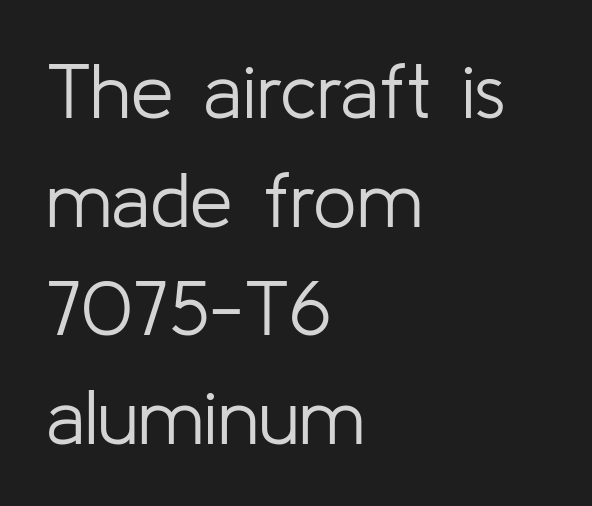
Q: Is the text bold? A: No.
Q: Is the text italic (slanted)? A: No, it is upright.
Q: Is the typeface a serif or a sans-serif typeface? A: Sans-serif.
Q: Is the text underlined? A: No.
Q: How is the paragraph aligned? A: Left-aligned.
Q: Is the spacing between letters normal or unusually wide? A: Normal.
Q: Is the spacing between lines tight, normal or loose? A: Normal.
Q: Width (condensed, normal, or wide)? A: Normal.
Q: Stroke contrast? A: Low.
Q: x-height? A: Medium.
Q: Monospaced? A: No.
